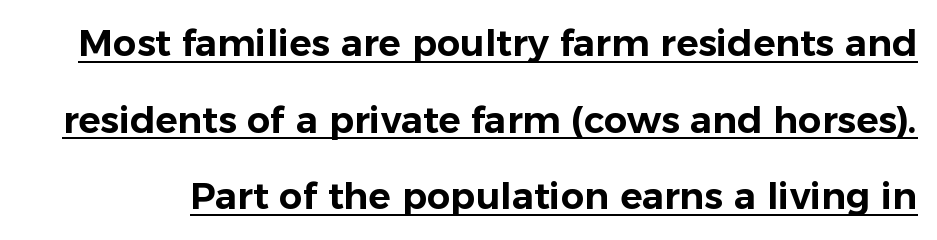
Between one letter and the next there's only the usual sliver of space. The type sits square on the baseline with zero lean. This sample has the flowing, uneven cadence of proportional lettering. Looks like someone drew a line under every word here. Leading is clearly above the norm, producing a sparse column. The glyphs in this specimen are sans serif.
